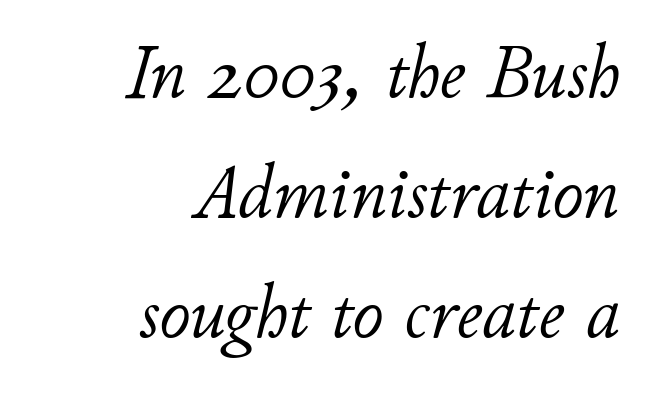
Q: Is the text bold? A: No.
Q: Is the text italic (slanted)? A: Yes, it leans right by about 11 degrees.
Q: Is the text underlined? A: No.
Q: How is the paragraph aligned? A: Right-aligned.
Q: Is the spacing between letters normal or unusually wide? A: Normal.
Q: Is the spacing between lines tight, normal or loose? A: Normal.
Q: Width (condensed, normal, or wide)? A: Normal.
Q: Stroke contrast? A: Low.
Q: x-height? A: Small.
Q: Monospaced? A: No.
